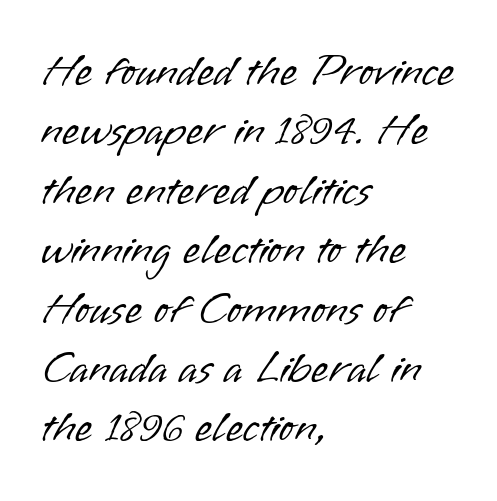
Nobody drew a line under any word here. Character widths vary here, with narrow letters taking less room than wide ones. Leftover space on each line is placed entirely after the last word. Whoever set this chose a conventional vertical rhythm. Does extra space separate the letters? No, they use regular spacing.
